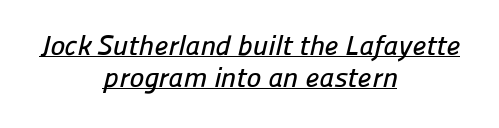
The image shows 28 px sans-serif type; set centered, tight line spacing (1.14x), normal letter spacing, underlined; low stroke contrast and a medium x-height.
